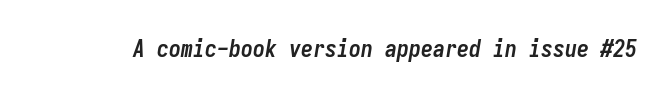
Does the weight exceed regular? Yes, all the way to bold. The text carries the slant typical of an italic or oblique font. This rendering leaves character spacing at its baseline value. Descender tails drop into unmarked territory.
